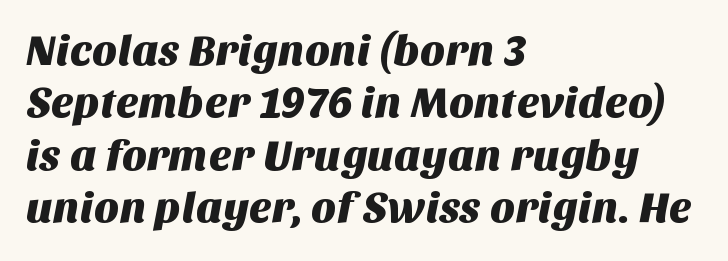
Here the glyphs are tracked normally, forming tight word shapes. Does the copy run flush right? No — it runs flush left. Nope, no serifs anywhere on these letters. Looks like regular typesetting: each glyph gets only the width it needs.
